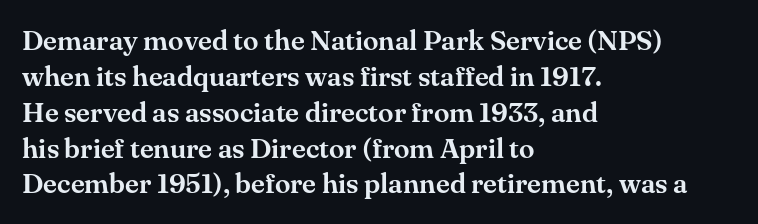
{"serif": "yes", "italic": "no", "width": "normal", "stroke_contrast": "medium", "x_height": "small", "monospaced": "no", "underline": "no", "align": "left", "line_spacing": "normal", "line_spacing_ratio": 1.28, "letter_spacing": "normal", "letter_spacing_em": 0.0, "glyph_px": 28}
